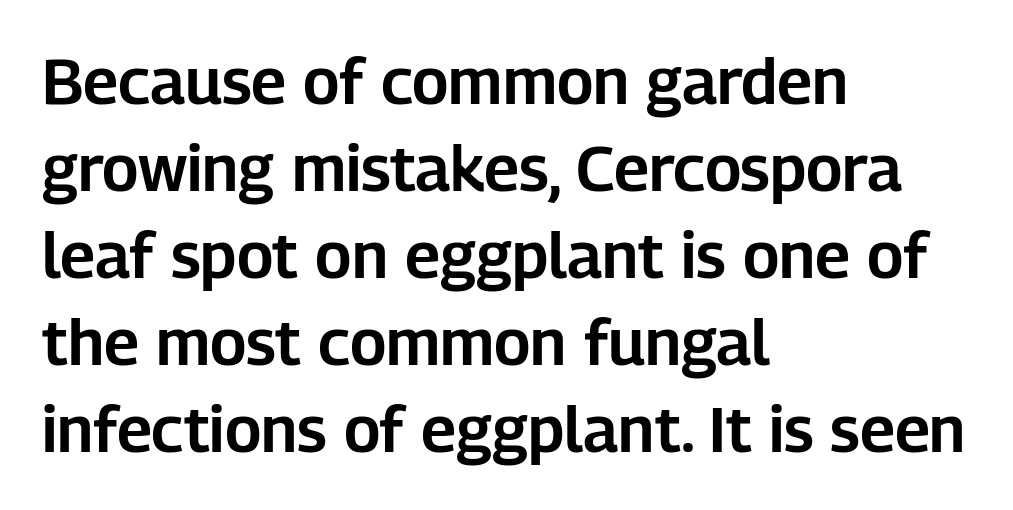
This rendering features lettering with no underline. Leading: standard. Classification — sans serif. The specimen reads as upright at a glance.
